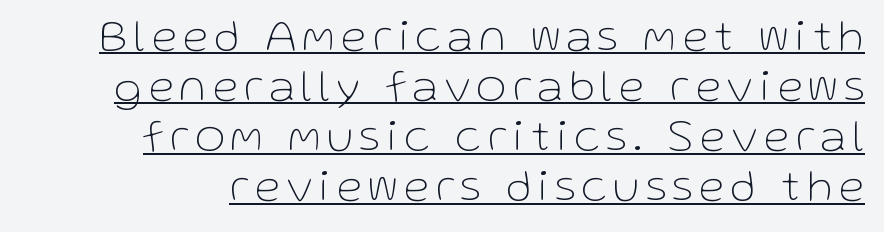
{"serif": "no", "italic": "no", "bold": "no", "weight": "thin", "width": "normal", "stroke_contrast": "low", "x_height": "medium", "monospaced": "no", "underline": "yes", "line_spacing": "tight", "line_spacing_ratio": 1.09, "glyph_px": 46}
